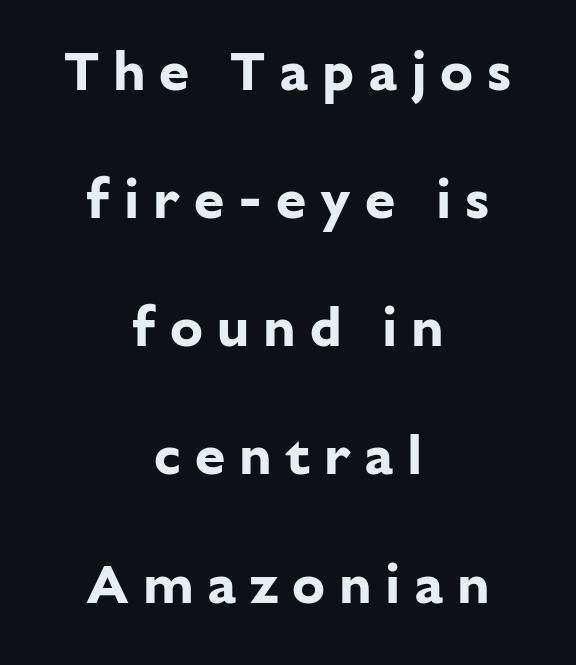
The image shows 55 px bold sans-serif type, upright; set centered, loose line spacing (2.33x), unusually wide letter spacing (+0.25 em), not underlined; low stroke contrast and a medium x-height.
